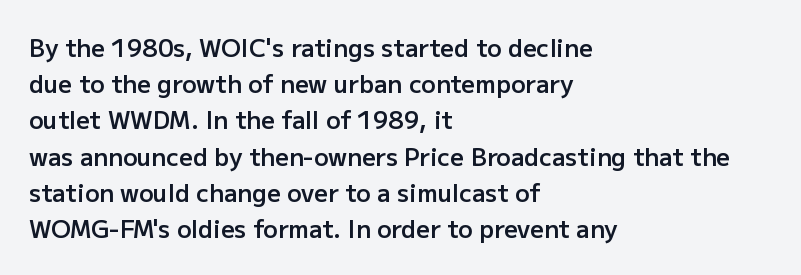
Quick note: not italic, upright. The baseline area is clear. Short and long lines alike share a common starting point at left. Students, observe: this is what conventionally led text looks like.
